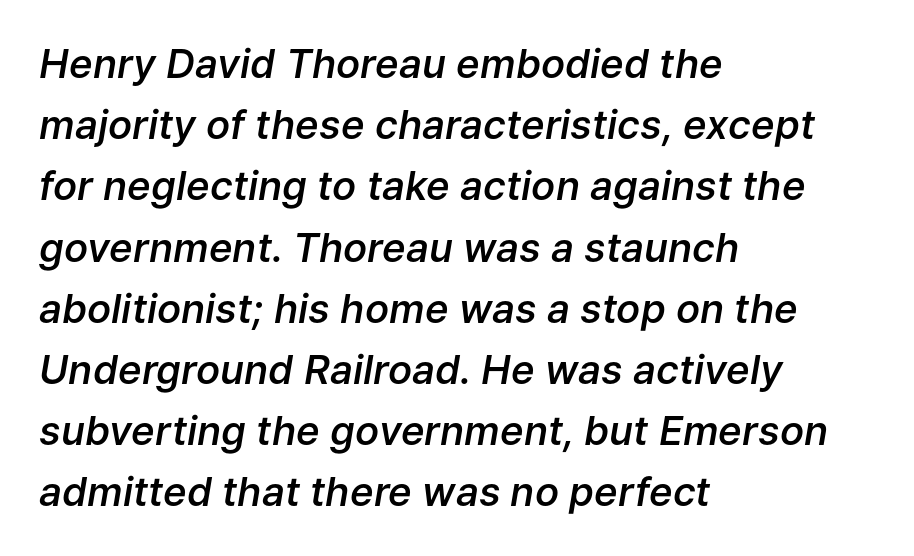
Q: Is the text bold? A: Semi-bold.
Q: Is the text italic (slanted)? A: Yes, it leans right by about 9 degrees.
Q: Is the text underlined? A: No.
Q: How is the paragraph aligned? A: Left-aligned.
Q: Is the spacing between letters normal or unusually wide? A: Normal.
Q: Is the spacing between lines tight, normal or loose? A: Normal.
Q: Width (condensed, normal, or wide)? A: Normal.
Q: Stroke contrast? A: Low.
Q: x-height? A: Medium.
Q: Monospaced? A: No.
